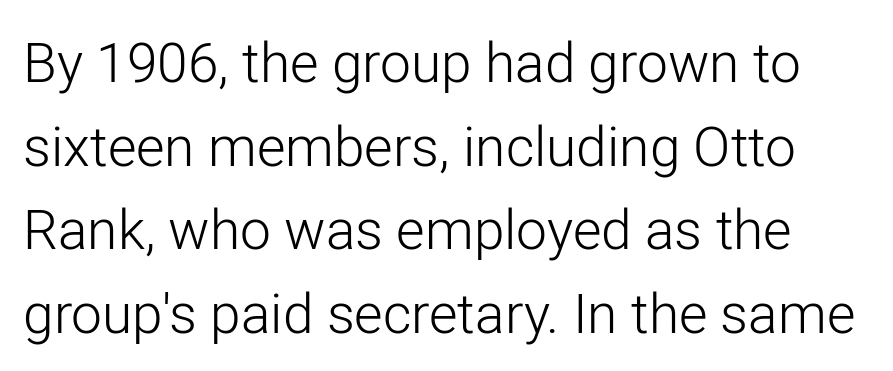
Q: Is the text bold? A: No.
Q: Is the text italic (slanted)? A: No, it is upright.
Q: Is the typeface a serif or a sans-serif typeface? A: Sans-serif.
Q: Is the text underlined? A: No.
Q: Is the spacing between letters normal or unusually wide? A: Normal.
Q: Is the spacing between lines tight, normal or loose? A: Normal.
Q: Width (condensed, normal, or wide)? A: Normal.
Q: Stroke contrast? A: Low.
Q: x-height? A: Medium.
Q: Monospaced? A: No.
